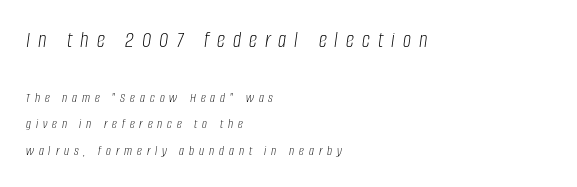
Regarding leading, the lines here are spaced well apart. Observe the wide spacing: letters keep a clear distance from each other. The typesetter chose a ragged-right arrangement here. The letters are slanted; this is an italic face. Descenders hang freely into open space. This layout puts the oversized block above and the modest block below.
